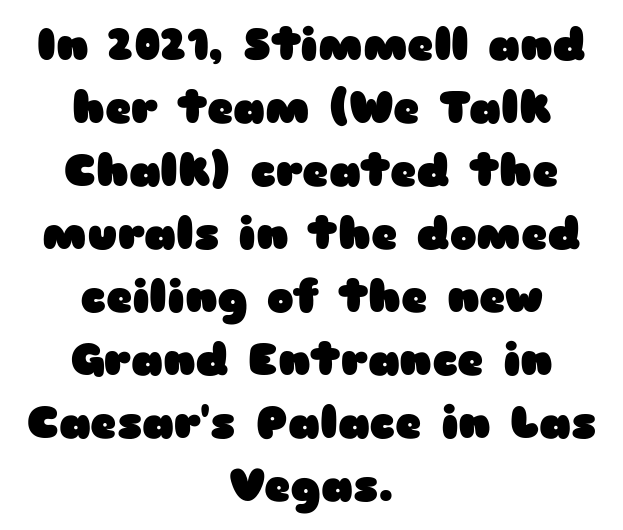
The zone under the glyphs is completely vacant. Chunky letters — that's bold for sure. These lines sit exactly where default settings would place them. Tall strokes in this sample are plumb rather than angled.
